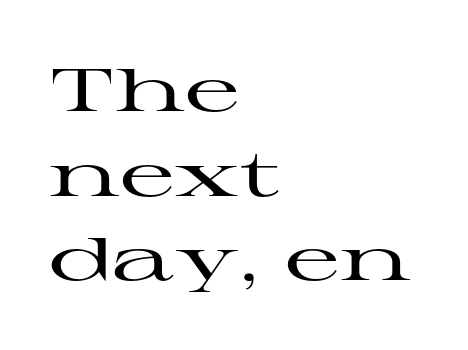
{"serif": "yes", "italic": "no", "width": "wide", "stroke_contrast": "high", "x_height": "medium", "monospaced": "no", "underline": "no", "align": "left", "line_spacing": "normal", "line_spacing_ratio": 1.41, "letter_spacing": "normal", "letter_spacing_em": 0.0, "glyph_px": 60}
